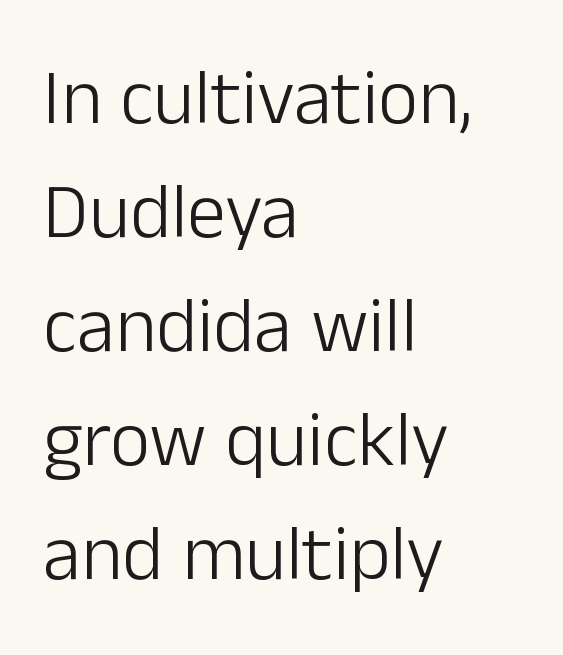
{"serif": "no", "italic": "no", "bold": "no", "weight": "light", "width": "normal", "stroke_contrast": "low", "x_height": "medium", "monospaced": "no", "underline": "no", "align": "left", "line_spacing": "normal", "line_spacing_ratio": 1.46, "letter_spacing": "normal", "letter_spacing_em": 0.0, "glyph_px": 78}
